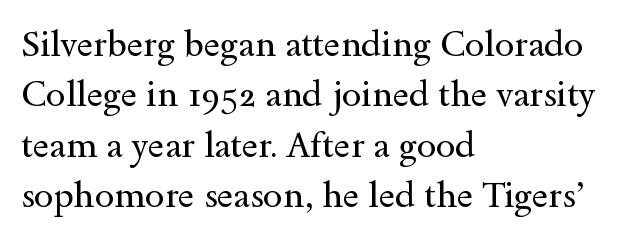
A bare baseline throughout the passage. A typesetter would call this zero additional tracking. The line-height multiplier appears to be the usual default. These glyphs show unthickened strokes, regular width or finer. Each letter keeps its own natural width here, so spacing adapts to shape. Notice how the stems are strictly vertical — no italics here.
